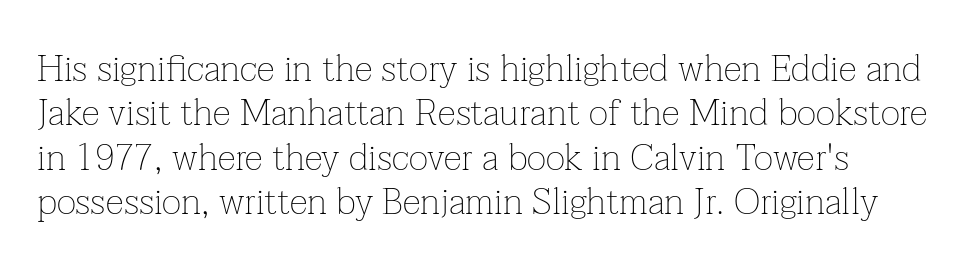
Q: Is the text bold? A: No.
Q: Is the text italic (slanted)? A: No, it is upright.
Q: Is the typeface a serif or a sans-serif typeface? A: Serif.
Q: Is the text underlined? A: No.
Q: How is the paragraph aligned? A: Left-aligned.
Q: Is the spacing between letters normal or unusually wide? A: Normal.
Q: Width (condensed, normal, or wide)? A: Normal.
Q: Stroke contrast? A: Low.
Q: x-height? A: Medium.
Q: Monospaced? A: No.
